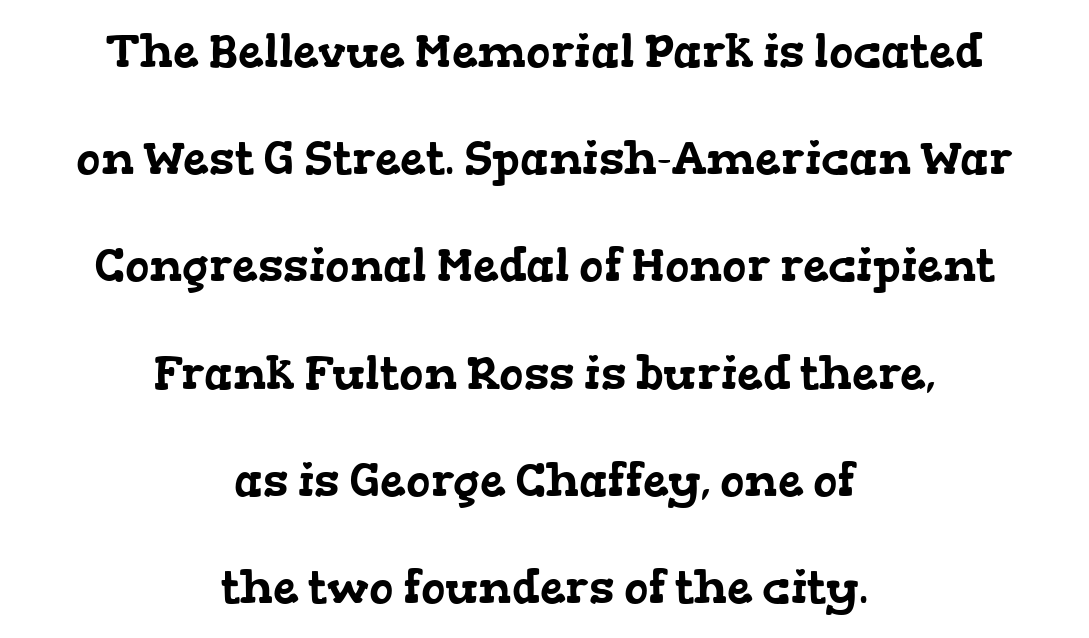
Q: Is the typeface a serif or a sans-serif typeface? A: Serif.
Q: Is the text underlined? A: No.
Q: How is the paragraph aligned? A: Centered.
Q: Is the spacing between letters normal or unusually wide? A: Normal.
Q: Is the spacing between lines tight, normal or loose? A: Loose.
Q: Width (condensed, normal, or wide)? A: Wide.
Q: Stroke contrast? A: Low.
Q: x-height? A: Medium.
Q: Monospaced? A: No.
